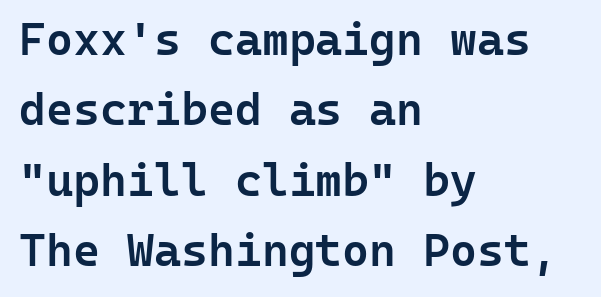
A typesetter would call this monospace, since all characters share one set width. These words are printed semibold, heavier than regular yet not bold. The gaps between neighbouring characters are ordinary and unremarkable. The leading is moderate, giving the passage an even texture. Words float on clear page, feet unadorned. I'd call this a sans setting — the letters go barefoot.
